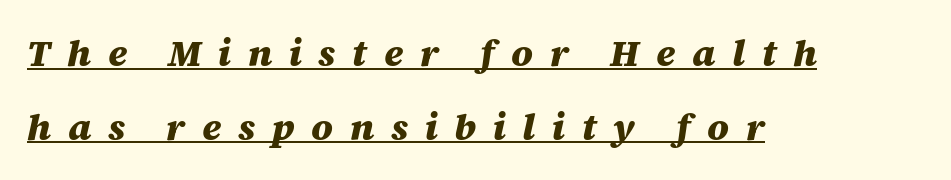
{"italic": "yes", "lean": "right", "slant_degrees": 12, "bold": "yes", "weight": "heavy", "width": "normal", "stroke_contrast": "medium", "x_height": "large", "monospaced": "no", "underline": "yes", "align": "left", "line_spacing": "loose", "line_spacing_ratio": 1.99, "letter_spacing": "wide", "letter_spacing_em": 0.45, "glyph_px": 37}
